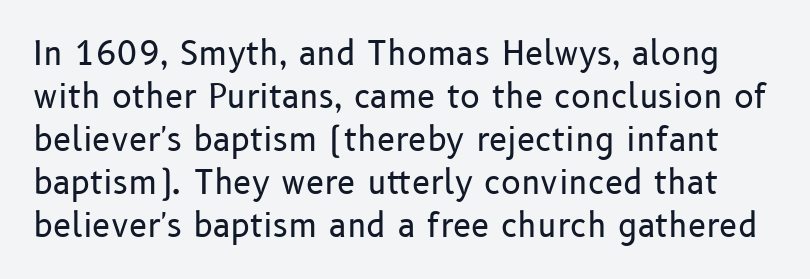
Underline: absent. This rendering employs a face without finishing strokes, i.e., a sans-serif. The letterforms sit at book weight or below. Note the varied advance widths — an 'i' is clearly narrower than an 'm'.
